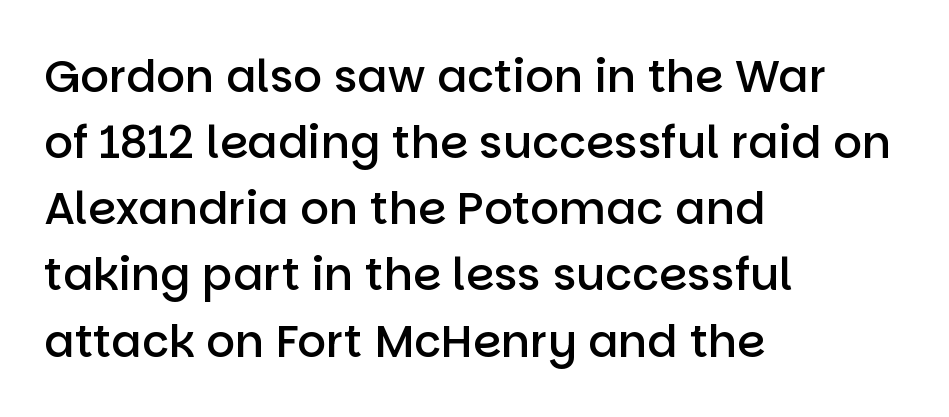
The specimen omits any rule beneath the text block's lines. Visually the block forms a straight wall on the left and a jagged coastline on the right. The lettering stays uniformly vertical, giving the passage a roman look. The glyphs have the mass of a demibold cut, below bold. The type is set solid horizontally, with unmodified tracking.
